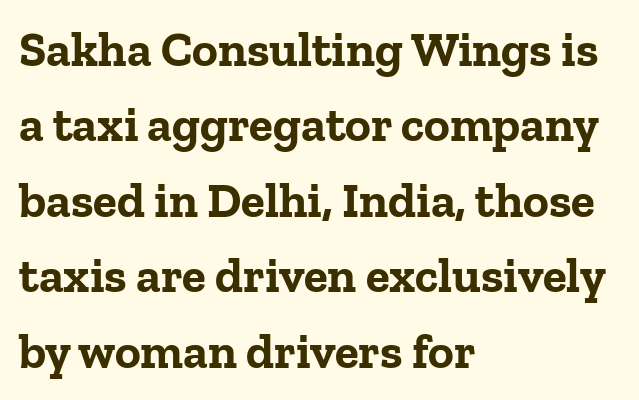
The designer went with a serif here, giving each stem small feet. Students, observe: this is what conventionally led text looks like. Anything drawn beneath the words? Only blank space. Short note: letters normally spaced. The type sits square on the baseline with zero lean. The lines in this sample share a left origin and differ only in where they stop.
